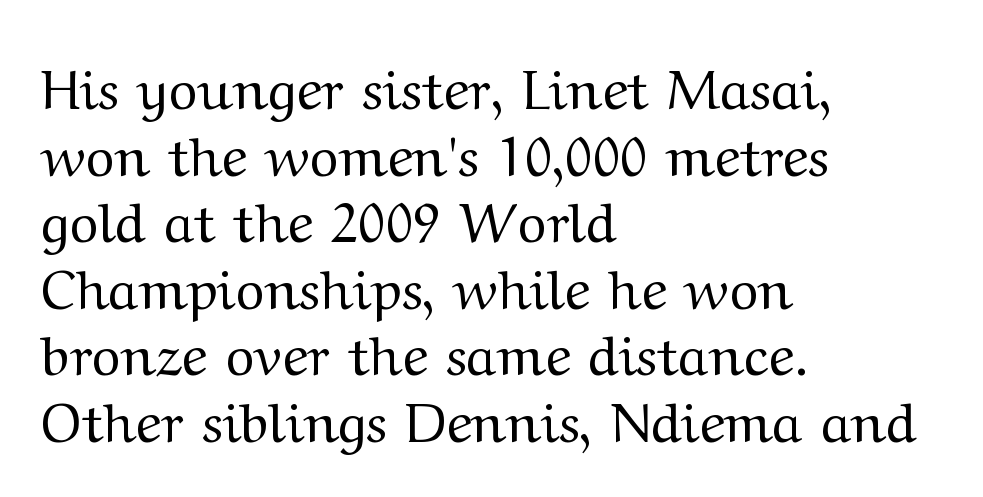
{"serif": "yes", "italic": "no", "bold": "no", "weight": "regular", "width": "wide", "stroke_contrast": "medium", "x_height": "medium", "monospaced": "no", "underline": "no", "align": "left", "line_spacing_ratio": 1.21, "letter_spacing": "normal", "letter_spacing_em": 0.0, "glyph_px": 55}
